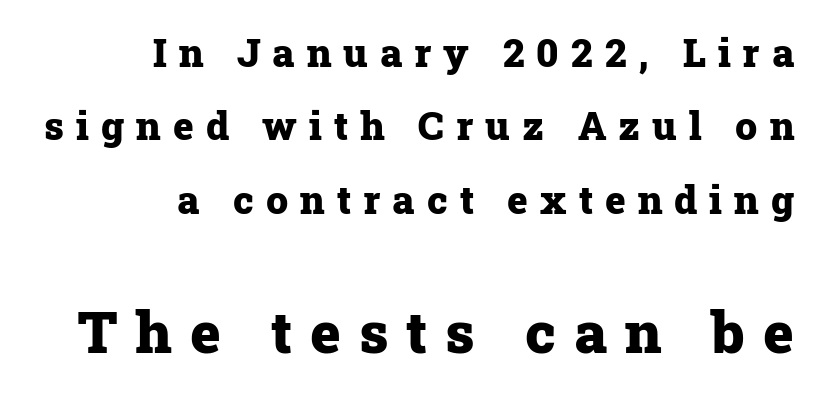
The letters advance in unequal steps, a hallmark of proportional type. Words appear elongated and porous because spacing is wide. Pretty heavy lettering here — definitely bold. Yep, those are serifs on the letters. Every character sits straight up, as roman type does.
